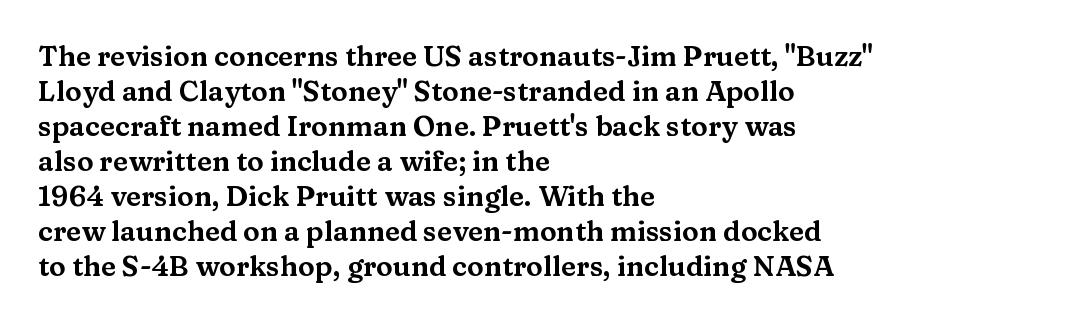
This sample uses an upright cut, with every glyph sitting square on the baseline. Nobody drew a line under any word here. You could not count columns in this text — the font is proportionally spaced. Evenly set lines give the paragraph a standard silhouette. You can tell from the footed stems that serif type was used. Inter-character spacing is left at the font's built-in metrics.
